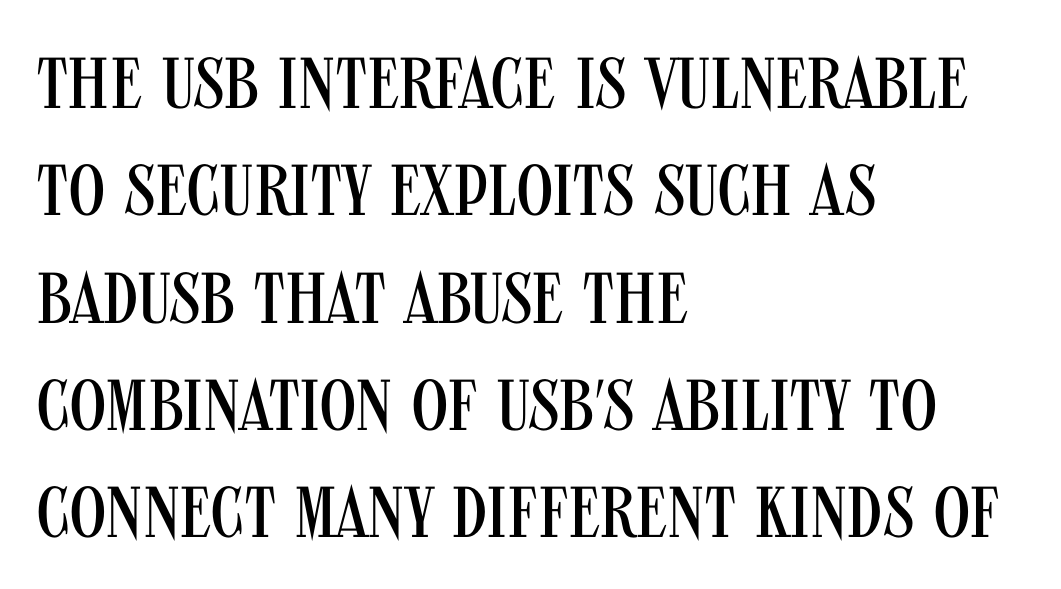
The image shows 72 px regular-weight, condensed sans-serif type, upright; set left-aligned, normal line spacing (1.49x), normal letter spacing, not underlined; medium stroke contrast and a large x-height.
